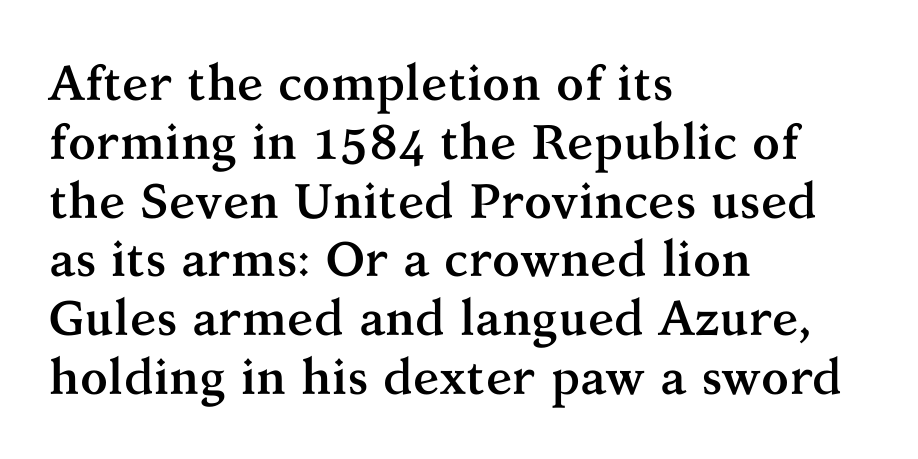
Q: Is the text bold? A: Yes.
Q: Is the text italic (slanted)? A: No, it is upright.
Q: Is the typeface a serif or a sans-serif typeface? A: Serif.
Q: Is the text underlined? A: No.
Q: How is the paragraph aligned? A: Left-aligned.
Q: Is the spacing between letters normal or unusually wide? A: Normal.
Q: Width (condensed, normal, or wide)? A: Normal.
Q: Stroke contrast? A: Medium.
Q: x-height? A: Medium.
Q: Monospaced? A: No.
